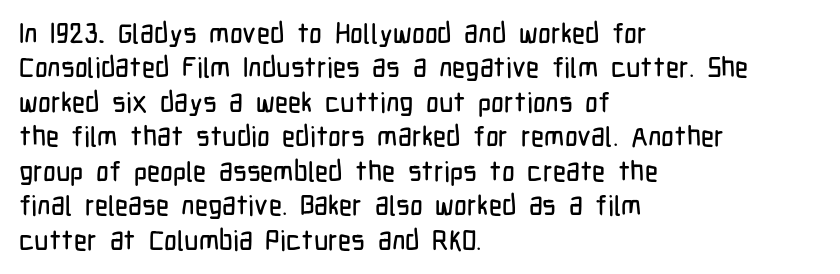
{"serif": "no", "italic": "no", "width": "condensed", "stroke_contrast": "low", "x_height": "medium", "monospaced": "no", "underline": "no", "align": "left", "line_spacing_ratio": 1.23, "letter_spacing": "normal", "letter_spacing_em": 0.0, "glyph_px": 28}
